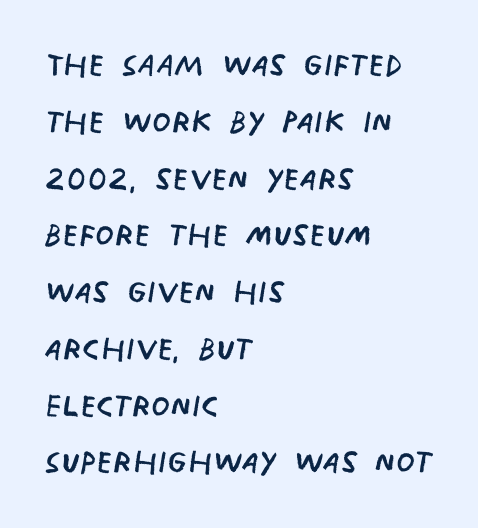
{"serif": "no", "bold": "no", "weight": "regular", "width": "condensed", "stroke_contrast": "low", "x_height": "large", "monospaced": "no", "underline": "no", "align": "left", "line_spacing": "normal", "line_spacing_ratio": 1.32, "letter_spacing": "normal", "letter_spacing_em": 0.0, "glyph_px": 43}
